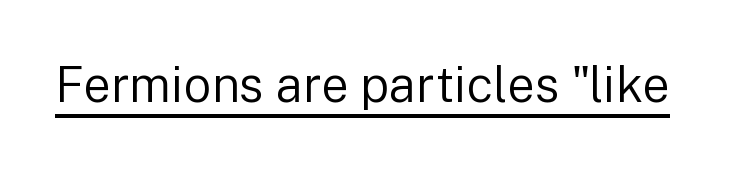
Regarding serifs, this sample does without them. Style check: upright. Is the type heavy? It reads as light-to-regular instead. Note the varied advance widths — an 'i' is clearly narrower than an 'm'. The sample's only ornament is a line tracing under the words.
